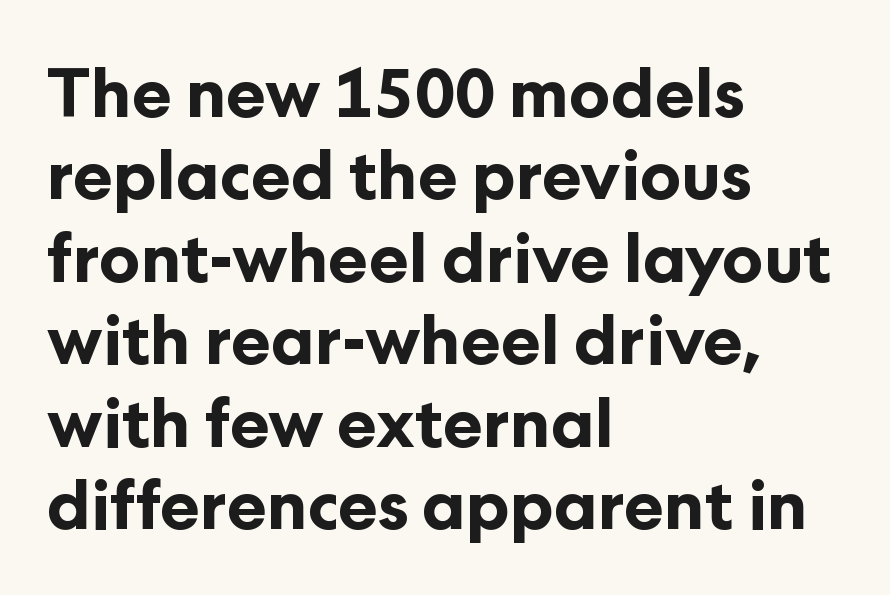
The image shows 67 px bold sans-serif type, upright; set left-aligned, line spacing 1.23x, normal letter spacing, not underlined; low stroke contrast and a medium x-height.
